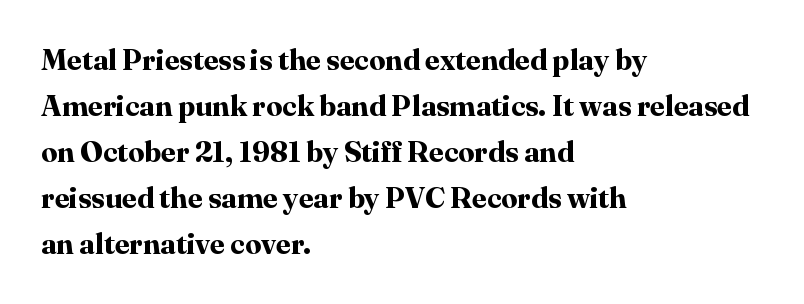
The tracking reads as untouched default to a designer's eye. The letters carry serifs — small finishing strokes at the ends of their stems. The foot of each line stays bare and open. The block of text has a typical density, with ordinary space between rows. The letters are bold, with thick, heavy strokes.
